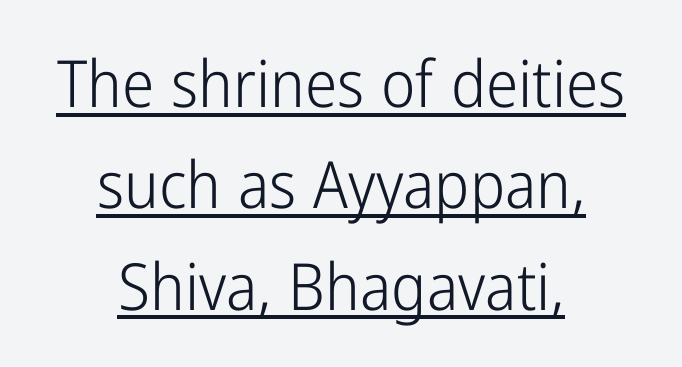
Q: Is the text bold? A: No.
Q: Is the text italic (slanted)? A: No, it is upright.
Q: Is the typeface a serif or a sans-serif typeface? A: Sans-serif.
Q: Is the text underlined? A: Yes.
Q: How is the paragraph aligned? A: Centered.
Q: Is the spacing between letters normal or unusually wide? A: Normal.
Q: Is the spacing between lines tight, normal or loose? A: Normal.
Q: Width (condensed, normal, or wide)? A: Condensed.
Q: Stroke contrast? A: Low.
Q: x-height? A: Medium.
Q: Monospaced? A: No.
